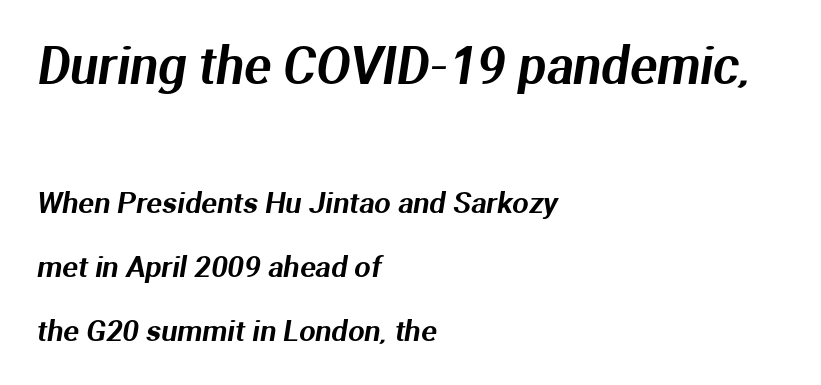
Each letter's strokes conclude bluntly, with no projecting serifs. How would I describe the line gaps? Wide and relaxed. Type size steps down from the first block to the second. The foot of each line stays bare and open. Honestly, the letter spacing is just normal — you wouldn't notice it. Caption: multi-line text, flush left, ragged right.
